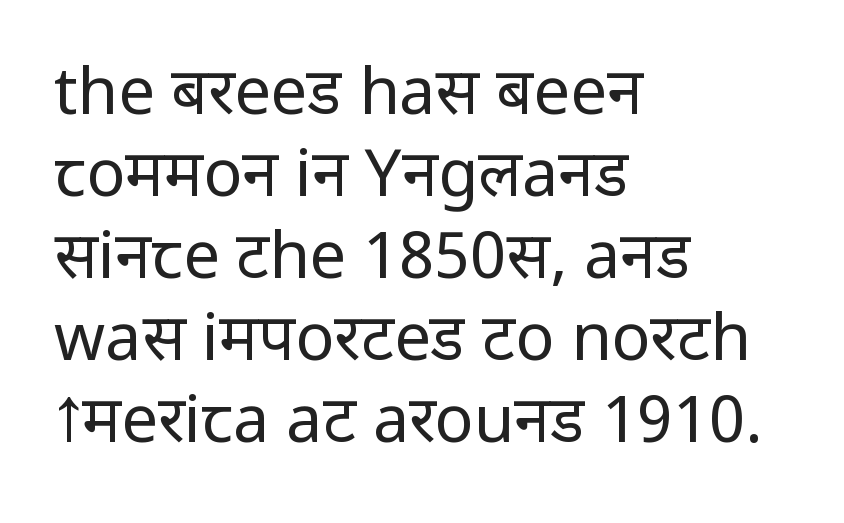
The image shows 65 px regular-weight, condensed sans-serif type, upright; set left-aligned, normal line spacing (1.26x), normal letter spacing, not underlined; low stroke contrast and a large x-height.
